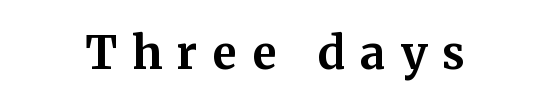
Look at the bottom of the vertical strokes: they flare into serifs here. The passage shown has open, widely tracked lettering throughout. Designer's note — italics off, roman on. Glance below the letters and you will spot only blank space. These lines are rendered in a variable-pitch font.
